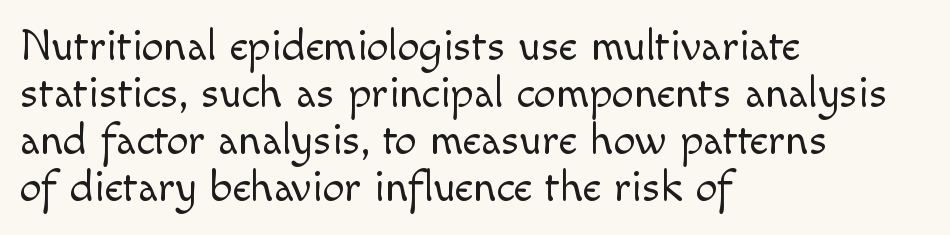
The image shows 44 px light sans-serif type, upright; set left-aligned, tight line spacing (1.07x), normal letter spacing, not underlined; a small x-height.
